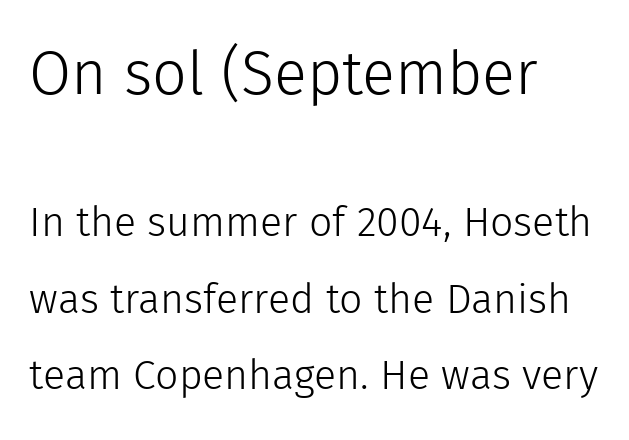
The image shows 61 px light sans-serif type, upright; set left-aligned, line spacing 1.87x, normal letter spacing, not underlined; the first (top) block is 1.49x larger; a medium x-height.
